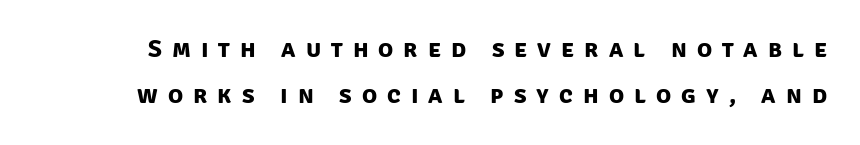
Each row of text sits above clean, open space. The sample has been set heavy, in full bold. The letters are spread apart with noticeably loose tracking.
